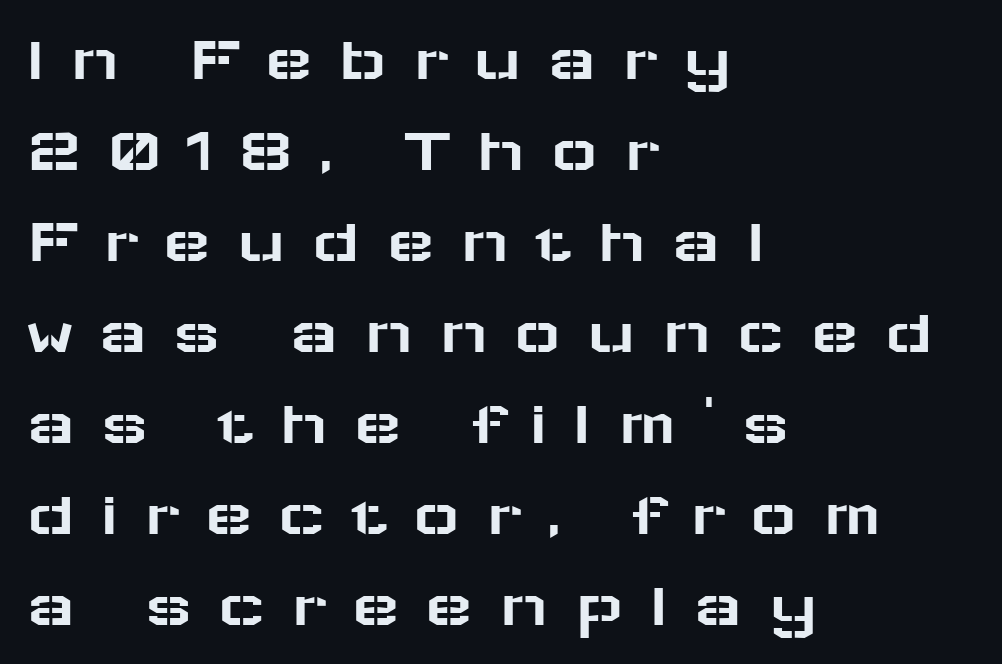
The image shows 65 px wide sans-serif type, upright; set left-aligned, normal line spacing (1.4x), unusually wide letter spacing (+0.37 em), not underlined; low stroke contrast and a medium x-height.
